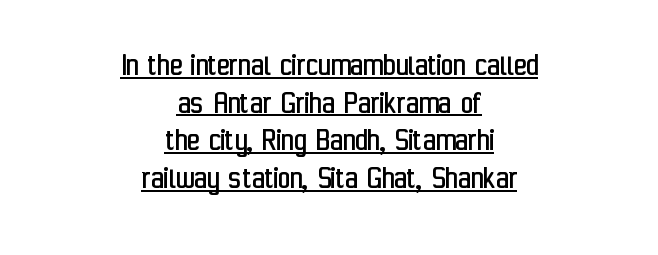
Q: Is the text bold? A: No.
Q: Is the text italic (slanted)? A: No, it is upright.
Q: Is the typeface a serif or a sans-serif typeface? A: Sans-serif.
Q: Is the text underlined? A: Yes.
Q: How is the paragraph aligned? A: Centered.
Q: Is the spacing between letters normal or unusually wide? A: Normal.
Q: Is the spacing between lines tight, normal or loose? A: Tight.
Q: Width (condensed, normal, or wide)? A: Condensed.
Q: Stroke contrast? A: Low.
Q: x-height? A: Medium.
Q: Monospaced? A: No.
